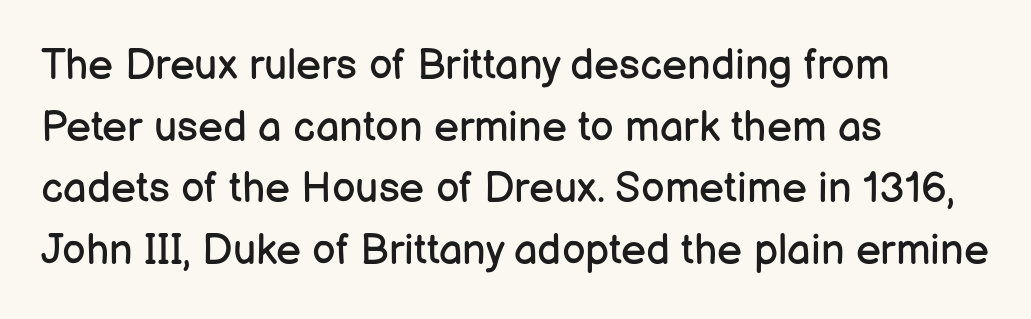
The image shows 42 px regular-weight sans-serif type, upright; set left-aligned, normal line spacing (1.47x), normal letter spacing, not underlined; low stroke contrast and a medium x-height.
